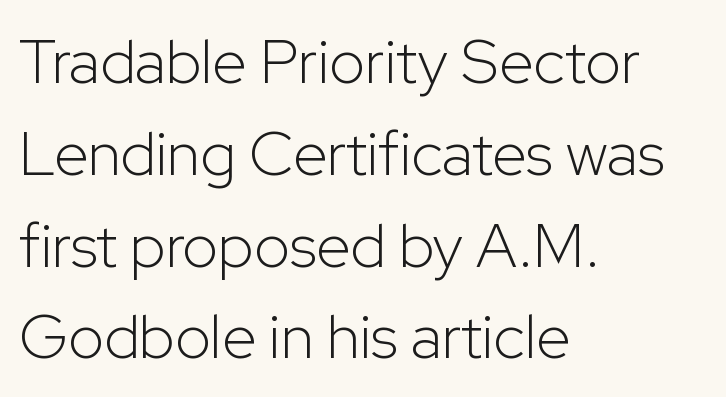
Q: Is the text bold? A: No.
Q: Is the text italic (slanted)? A: No, it is upright.
Q: Is the typeface a serif or a sans-serif typeface? A: Sans-serif.
Q: Is the text underlined? A: No.
Q: How is the paragraph aligned? A: Left-aligned.
Q: Is the spacing between letters normal or unusually wide? A: Normal.
Q: Is the spacing between lines tight, normal or loose? A: Normal.
Q: Width (condensed, normal, or wide)? A: Normal.
Q: Stroke contrast? A: Low.
Q: x-height? A: Medium.
Q: Monospaced? A: No.
